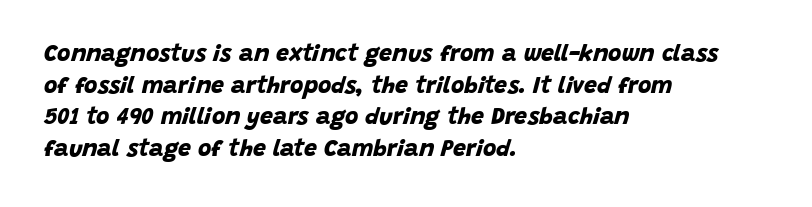
How are the letters spaced? Ordinarily, with no added tracking. Lines of text with bare space underneath. Casual observation: everything's shoved over to the left. Notice how thick the strokes are: this is what a full bold looks like.
